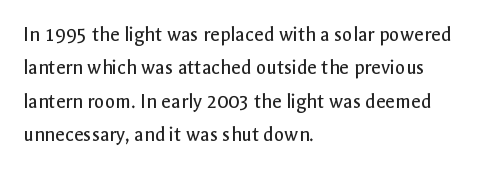
Q: Is the text bold? A: No.
Q: Is the text italic (slanted)? A: No, it is upright.
Q: Is the text underlined? A: No.
Q: How is the paragraph aligned? A: Left-aligned.
Q: Is the spacing between letters normal or unusually wide? A: Normal.
Q: Is the spacing between lines tight, normal or loose? A: Normal.
